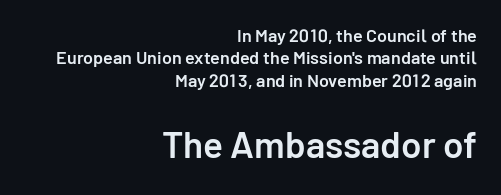
The words here are not underlined. These two chunks differ in scale, with the bottom chunk taking the larger measure. Tall strokes in this sample are plumb rather than angled. What's the leading like? Ordinary, nothing unusual. Proportional: the letters do not fall into vertical columns.
